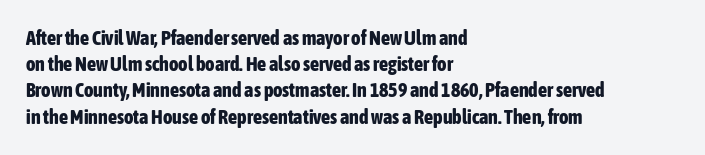
The image shows 20 px bold type, upright; set left-aligned, normal line spacing (1.31x), normal letter spacing, not underlined.
